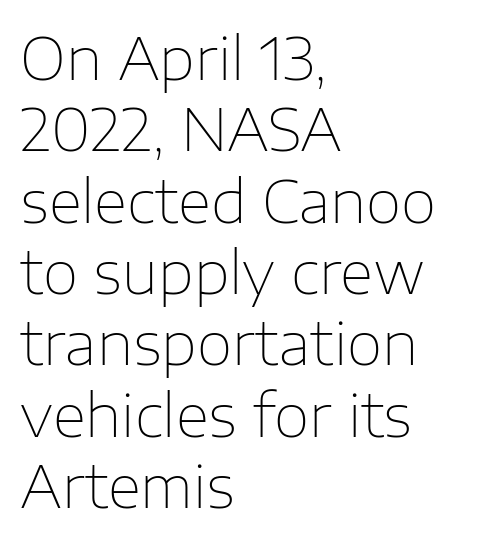
The image shows 58 px thin sans-serif type, upright; set left-aligned, line spacing 1.23x, normal letter spacing, not underlined; low stroke contrast and a medium x-height.
